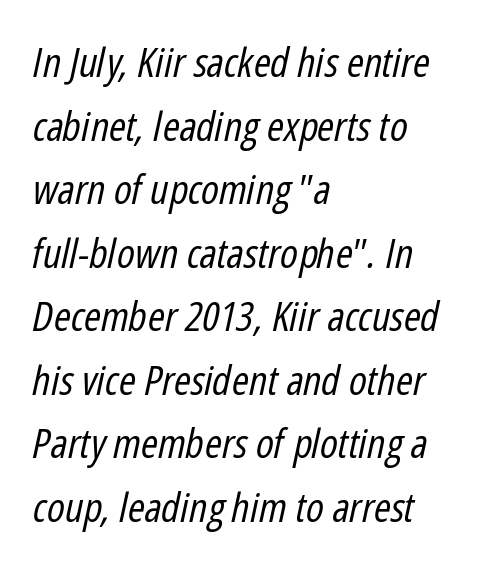
Horizontally, the lines are justified to the leading edge only. Spacing between characters is what you'd get straight out of the box. This is not heavy type; no bold has been used. Words float on clear page, feet unadorned.
